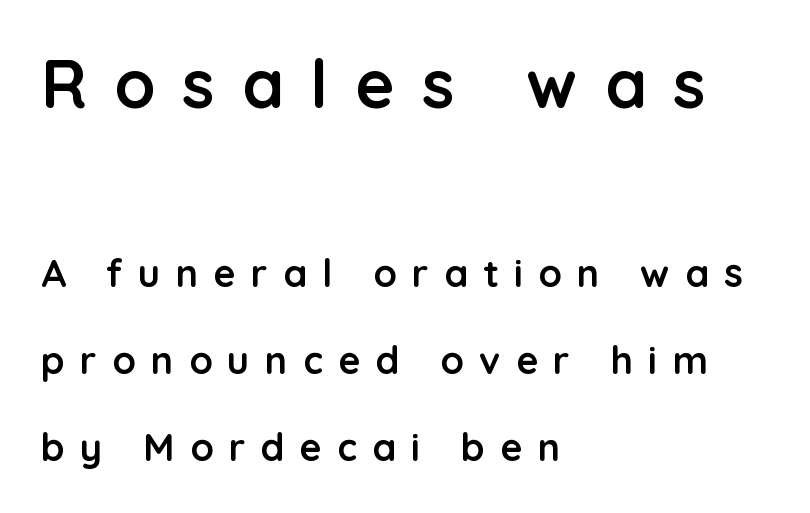
Q: Is the text bold? A: Yes.
Q: Is the text italic (slanted)? A: No, it is upright.
Q: Is the typeface a serif or a sans-serif typeface? A: Sans-serif.
Q: Is the text underlined? A: No.
Q: How is the paragraph aligned? A: Left-aligned.
Q: Is the spacing between letters normal or unusually wide? A: Unusually wide.
Q: Is the spacing between lines tight, normal or loose? A: Loose.
Q: Which block of text is set in a larger size, the first (top) or the second (bottom)? A: The first (top) one.
Q: Width (condensed, normal, or wide)? A: Normal.
Q: Stroke contrast? A: Low.
Q: x-height? A: Medium.
Q: Monospaced? A: No.
